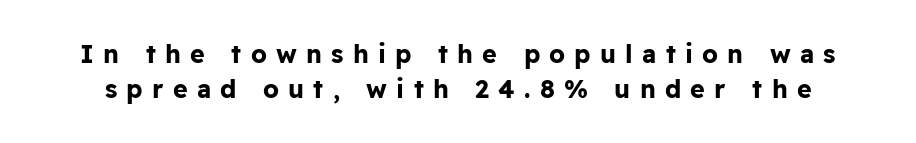
Q: Is the text bold? A: Yes.
Q: Is the text italic (slanted)? A: No, it is upright.
Q: Is the text underlined? A: No.
Q: Is the spacing between letters normal or unusually wide? A: Unusually wide.
Q: Is the spacing between lines tight, normal or loose? A: Normal.
